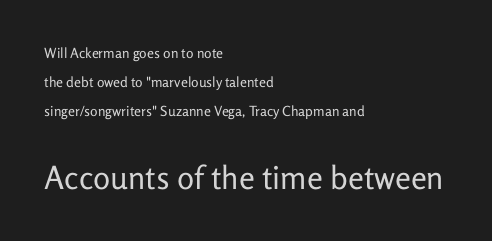
The image shows 32 px regular-weight sans-serif type, upright; set left-aligned, loose line spacing (2.08x), normal letter spacing, not underlined; the second (bottom) block is 2.29x larger; low stroke contrast and a medium x-height.
